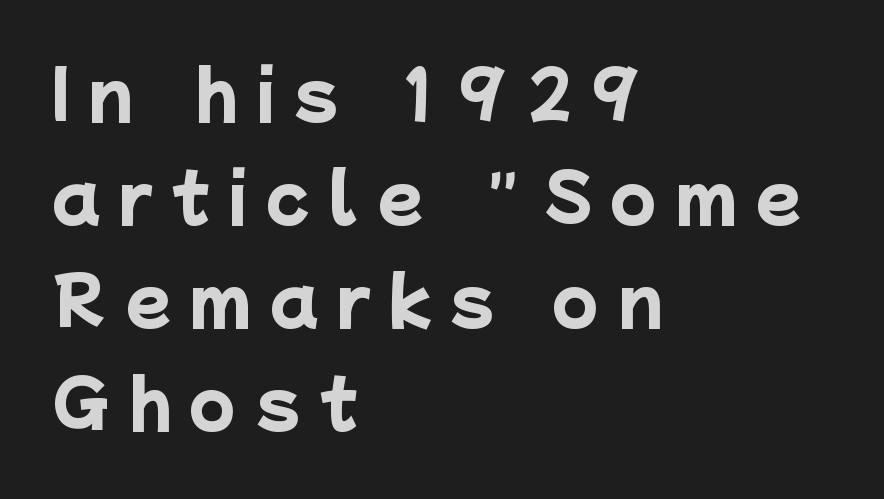
Q: Is the text bold? A: Yes.
Q: Is the typeface a serif or a sans-serif typeface? A: Sans-serif.
Q: Is the text underlined? A: No.
Q: How is the paragraph aligned? A: Left-aligned.
Q: Is the spacing between letters normal or unusually wide? A: Unusually wide.
Q: Is the spacing between lines tight, normal or loose? A: Normal.
Q: Width (condensed, normal, or wide)? A: Normal.
Q: Stroke contrast? A: Low.
Q: x-height? A: Medium.
Q: Monospaced? A: No.
